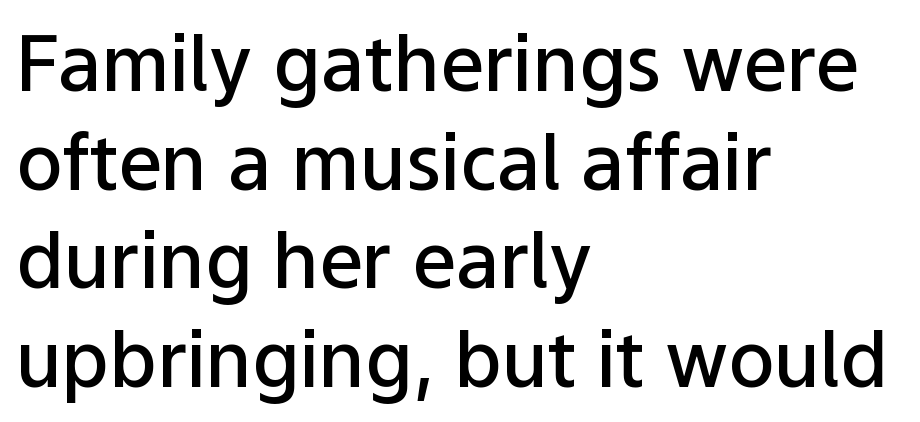
Every letter is mildly thick-stroked: semibold rather than bold. Leftover space on each line is placed entirely after the last word. Short note: letters normally spaced. The rendering shows plain stroke endings on the letterforms — a sans-serif design. The passage shown is not underscored anywhere. You could not count columns in this text — the font is proportionally spaced.
